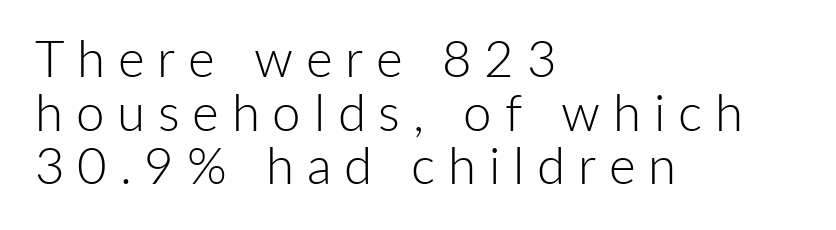
Q: Is the text bold? A: No.
Q: Is the text italic (slanted)? A: No, it is upright.
Q: Is the typeface a serif or a sans-serif typeface? A: Sans-serif.
Q: Is the text underlined? A: No.
Q: How is the paragraph aligned? A: Left-aligned.
Q: Is the spacing between letters normal or unusually wide? A: Unusually wide.
Q: Is the spacing between lines tight, normal or loose? A: Tight.
Q: Width (condensed, normal, or wide)? A: Normal.
Q: Stroke contrast? A: Low.
Q: x-height? A: Medium.
Q: Monospaced? A: No.
